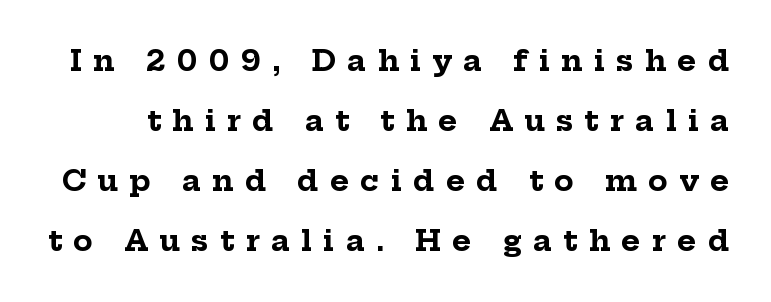
The image shows 29 px bold serif type, upright; set loose line spacing (2.07x), unusually wide letter spacing (+0.39 em), not underlined; low stroke contrast and a medium x-height.
